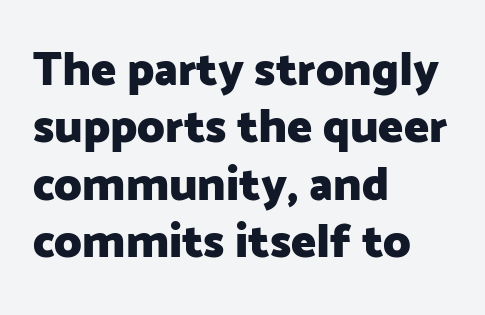
Bare-footed words on every line. Emphasis by weight is at full strength: bold. The passage shown is typed in a proportional face where columns would drift. Nothing unusual about the tracking: characters are spaced as the font intends. You can tell from the bare stems that sans-serif type was used. The paragraph has a hard left edge and a soft right edge.
